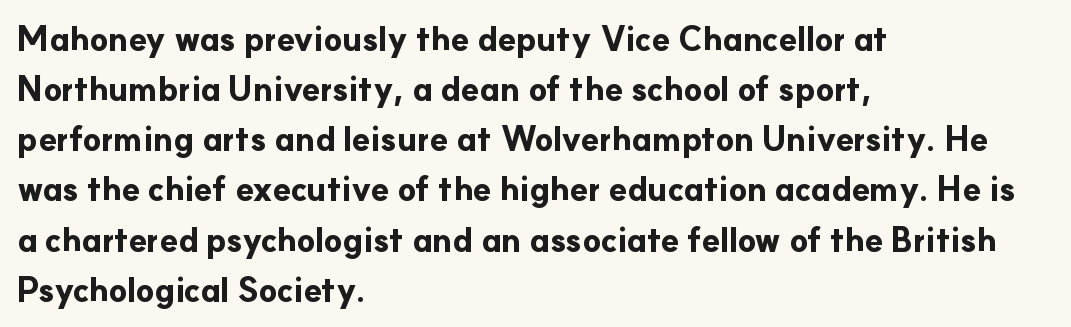
The image shows 33 px bold sans-serif type, upright; set left-aligned, normal line spacing (1.52x), normal letter spacing, not underlined; low stroke contrast and a small x-height.
